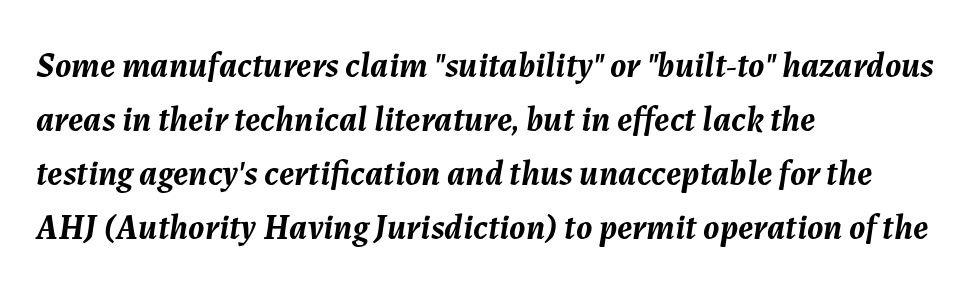
The image shows 35 px semibold type, italic (leaning right); set left-aligned, normal line spacing (1.54x), normal letter spacing, not underlined; medium stroke contrast and a medium x-height.
